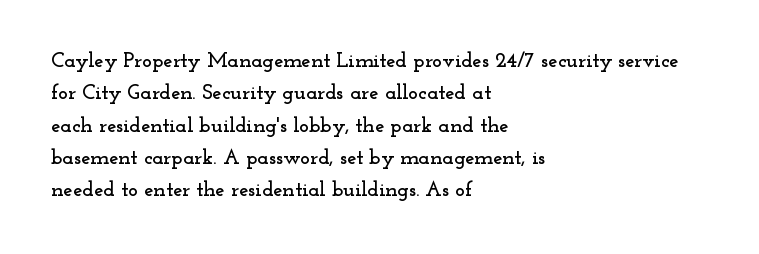
Q: Is the text italic (slanted)? A: No, it is upright.
Q: Is the text underlined? A: No.
Q: How is the paragraph aligned? A: Left-aligned.
Q: Is the spacing between letters normal or unusually wide? A: Normal.
Q: Is the spacing between lines tight, normal or loose? A: Normal.
